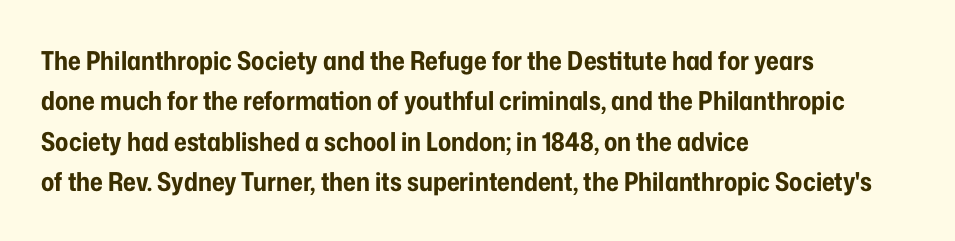
{"italic": "no", "bold": "yes", "underline": "no", "align": "left", "line_spacing": "normal", "line_spacing_ratio": 1.55, "letter_spacing": "normal", "letter_spacing_em": 0.0, "glyph_px": 26}
